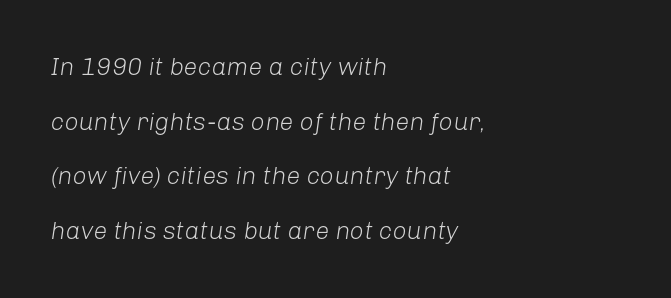
The image shows 25 px text type, italic (leaning right); set left-aligned, loose line spacing (2.19x), normal letter spacing, not underlined.
